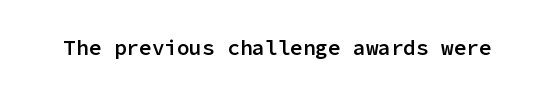
The image shows 21 px text type, upright; set normal letter spacing, not underlined.
